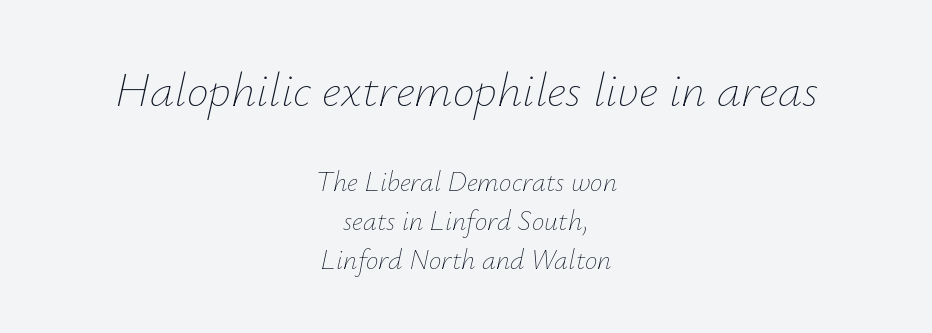
{"italic": "yes", "lean": "right", "slant_degrees": 12, "bold": "no", "weight": "thin", "width": "normal", "stroke_contrast": "low", "x_height": "small", "monospaced": "no", "underline": "no", "align": "center", "line_spacing": "normal", "line_spacing_ratio": 1.39, "letter_spacing": "normal", "letter_spacing_em": 0.0, "larger_block": "first", "size_ratio": 1.75, "glyph_px": 49}
